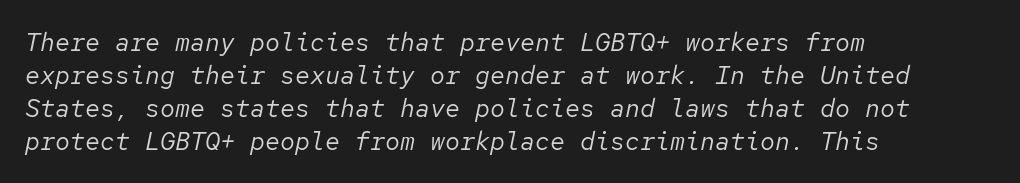
{"italic": "yes", "lean": "right", "slant_degrees": 12, "bold": "no", "underline": "no", "align": "left", "line_spacing": "normal", "line_spacing_ratio": 1.32, "letter_spacing": "normal", "letter_spacing_em": 0.0, "glyph_px": 25}
